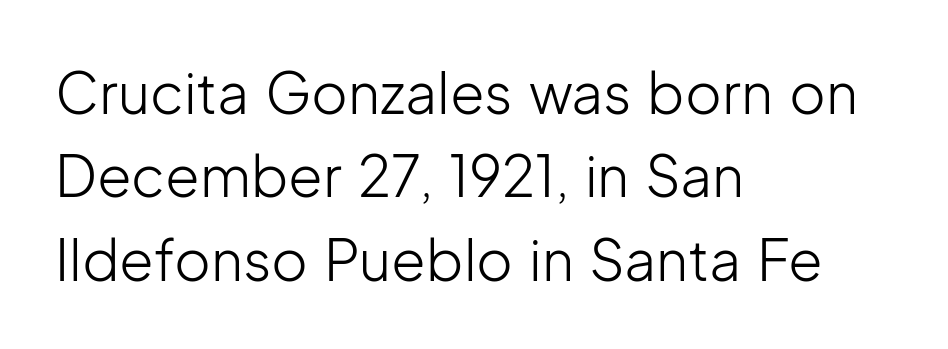
The image shows 56 px light sans-serif type, upright; set left-aligned, normal line spacing (1.49x), normal letter spacing, not underlined; low stroke contrast and a medium x-height.
